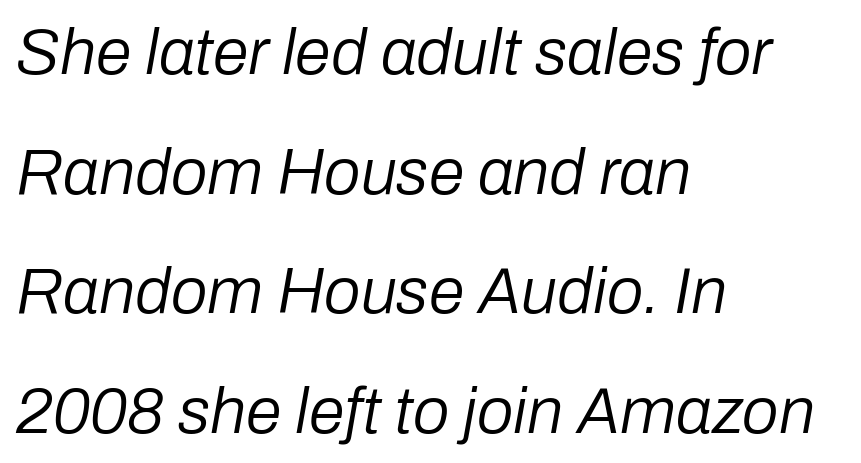
Character widths vary here, with narrow letters taking less room than wide ones. Descenders are the only things crossing below the line. This sample is left-justified, so line endings fall wherever the words run out. In terms of letterspacing, this is plain default setting. In terms of posture, this sample is oblique. The letters look calm and open, with moderate or lighter stems.
